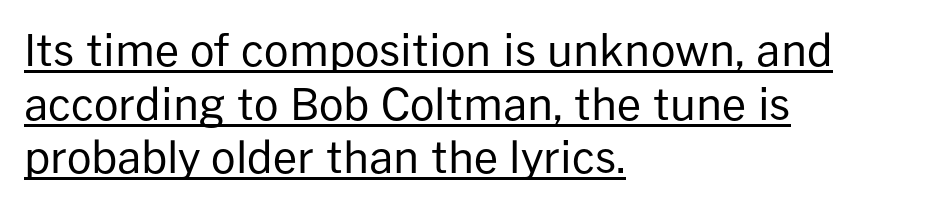
{"serif": "no", "italic": "no", "bold": "no", "weight": "regular", "width": "normal", "stroke_contrast": "low", "x_height": "medium", "monospaced": "no", "underline": "yes", "align": "left", "line_spacing": "normal", "line_spacing_ratio": 1.25, "letter_spacing": "normal", "letter_spacing_em": 0.0, "glyph_px": 43}
